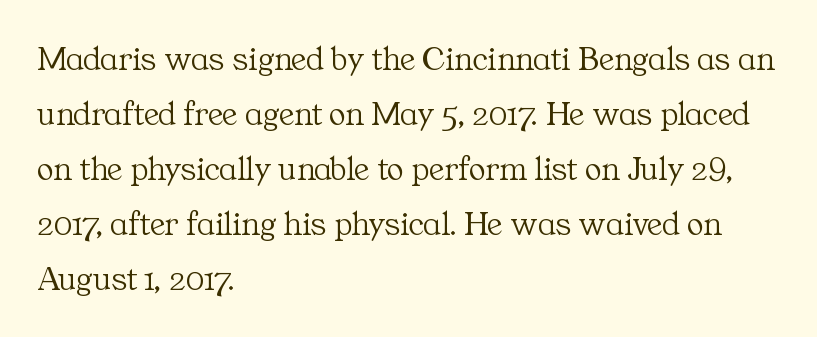
The image shows 35 px light serif type, upright; set left-aligned, normal line spacing (1.57x), normal letter spacing, not underlined; medium stroke contrast and a medium x-height.
